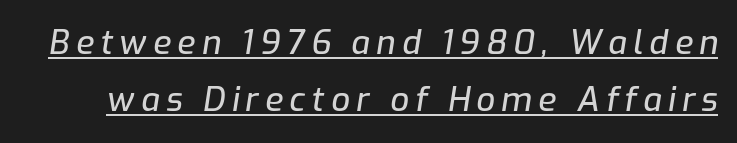
The lettering is marked with a stroke running underneath it. Here the designer chose a conventional face with non-uniform glyph widths. In terms of posture, this sample is oblique.
